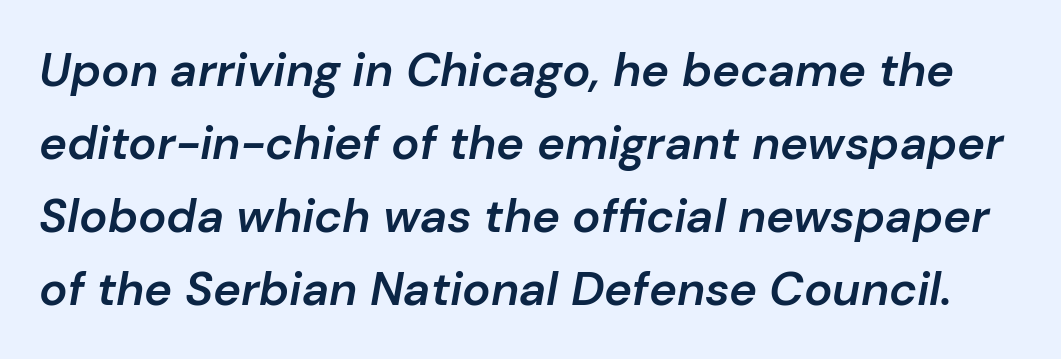
The image shows 47 px semibold type, italic (leaning right); set normal line spacing (1.55x), normal letter spacing, not underlined; low stroke contrast and a medium x-height.
